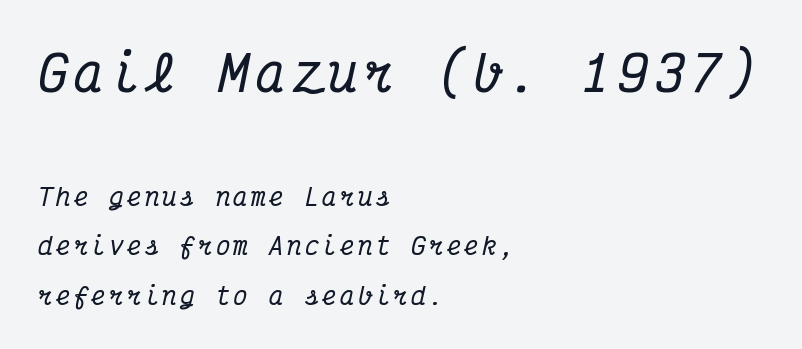
{"serif": "yes", "italic": "yes", "lean": "right", "slant_degrees": 12, "width": "condensed", "stroke_contrast": "medium", "x_height": "medium", "monospaced": "yes", "underline": "no", "align": "left", "line_spacing": "loose", "line_spacing_ratio": 2.07, "larger_block": "first", "size_ratio": 2.04, "glyph_px": 49}
